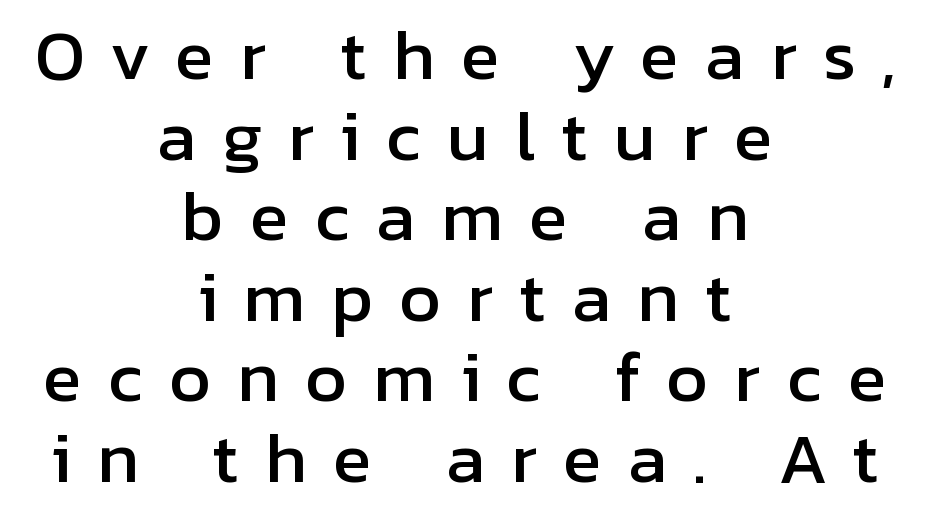
Q: Is the text italic (slanted)? A: No, it is upright.
Q: Is the typeface a serif or a sans-serif typeface? A: Sans-serif.
Q: Is the text underlined? A: No.
Q: How is the paragraph aligned? A: Centered.
Q: Is the spacing between letters normal or unusually wide? A: Unusually wide.
Q: Width (condensed, normal, or wide)? A: Normal.
Q: Stroke contrast? A: Low.
Q: x-height? A: Medium.
Q: Monospaced? A: No.
